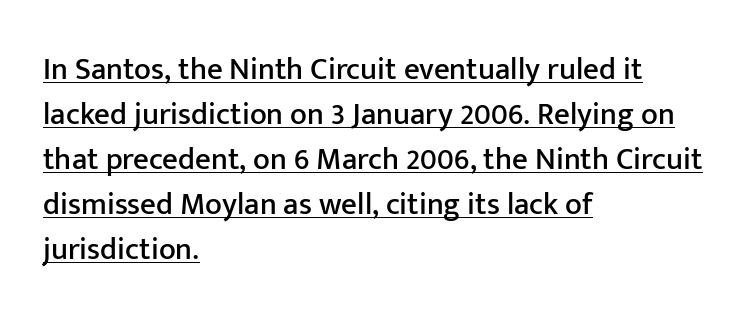
{"serif": "no", "italic": "no", "width": "normal", "stroke_contrast": "low", "x_height": "medium", "monospaced": "no", "underline": "yes", "align": "left", "line_spacing": "normal", "line_spacing_ratio": 1.45, "letter_spacing": "normal", "letter_spacing_em": 0.0, "glyph_px": 31}
